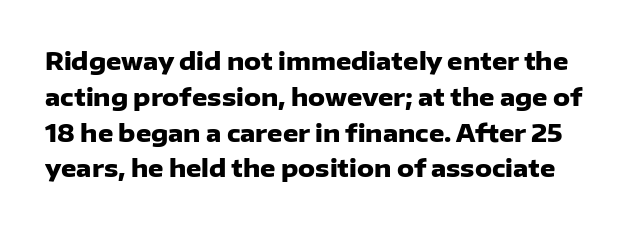
Q: Is the text bold? A: Yes.
Q: Is the text italic (slanted)? A: No, it is upright.
Q: Is the text underlined? A: No.
Q: Is the spacing between letters normal or unusually wide? A: Normal.
Q: Is the spacing between lines tight, normal or loose? A: Normal.
